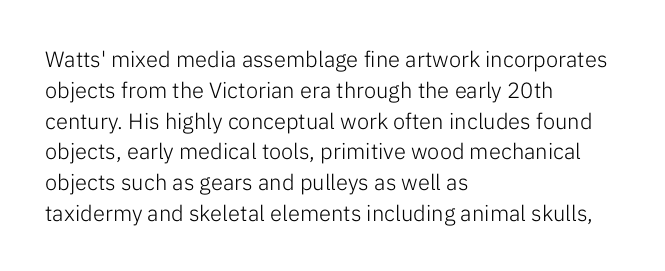
{"italic": "no", "bold": "no", "underline": "no", "align": "left", "line_spacing": "normal", "line_spacing_ratio": 1.4, "letter_spacing": "normal", "letter_spacing_em": 0.0, "glyph_px": 22}
